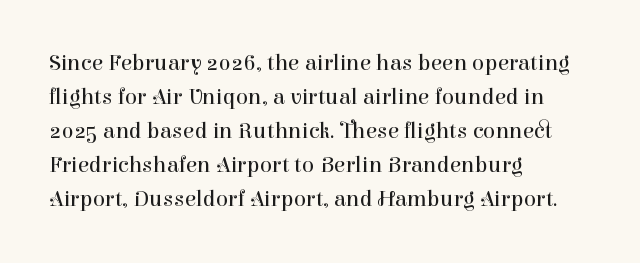
Q: Is the text bold? A: No.
Q: Is the text italic (slanted)? A: No, it is upright.
Q: Is the text underlined? A: No.
Q: How is the paragraph aligned? A: Left-aligned.
Q: Is the spacing between letters normal or unusually wide? A: Normal.
Q: Is the spacing between lines tight, normal or loose? A: Normal.
